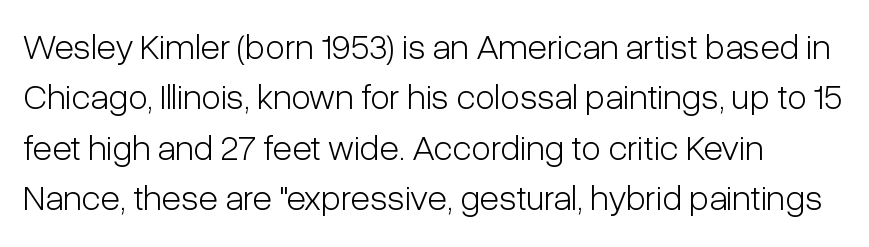
Unmarked baselines from the first word to the last. In terms of letterspacing, this is plain default setting. The characters are drawn with everyday or finer stroke widths. The face used here is proportionally spaced, like ordinary book or web type.
